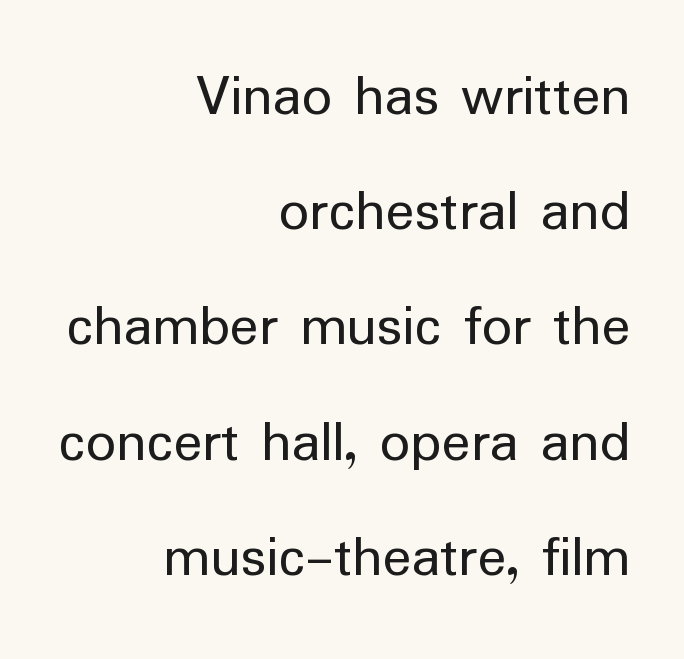
The image shows 60 px regular-weight sans-serif type, upright; set right-aligned, loose line spacing (1.92x), normal letter spacing, not underlined; low stroke contrast and a medium x-height.
